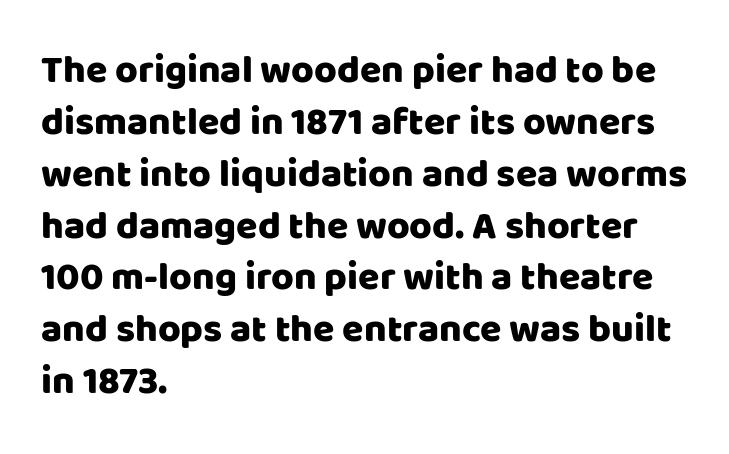
Q: Is the text italic (slanted)? A: No, it is upright.
Q: Is the typeface a serif or a sans-serif typeface? A: Sans-serif.
Q: Is the text underlined? A: No.
Q: How is the paragraph aligned? A: Left-aligned.
Q: Is the spacing between letters normal or unusually wide? A: Normal.
Q: Is the spacing between lines tight, normal or loose? A: Normal.
Q: Width (condensed, normal, or wide)? A: Normal.
Q: Stroke contrast? A: Low.
Q: x-height? A: Large.
Q: Monospaced? A: No.
